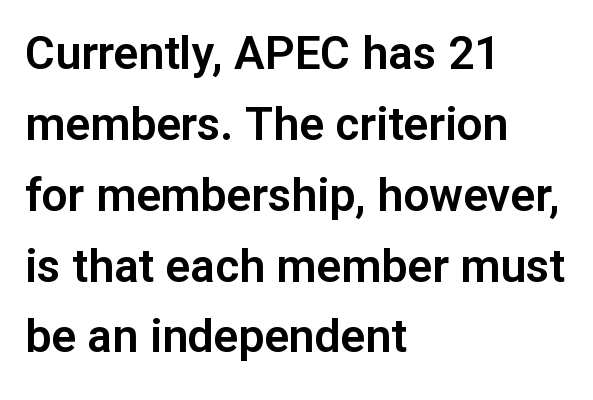
{"serif": "no", "italic": "no", "width": "normal", "stroke_contrast": "low", "x_height": "medium", "monospaced": "no", "underline": "no", "align": "left", "line_spacing": "normal", "line_spacing_ratio": 1.54, "letter_spacing": "normal", "letter_spacing_em": 0.0, "glyph_px": 46}
